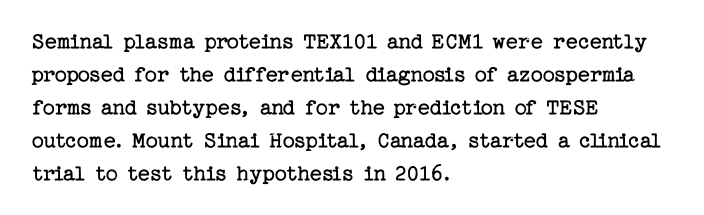
{"italic": "no", "bold": "no", "underline": "no", "align": "left", "line_spacing": "normal", "line_spacing_ratio": 1.37, "letter_spacing": "normal", "letter_spacing_em": 0.0, "glyph_px": 24}
